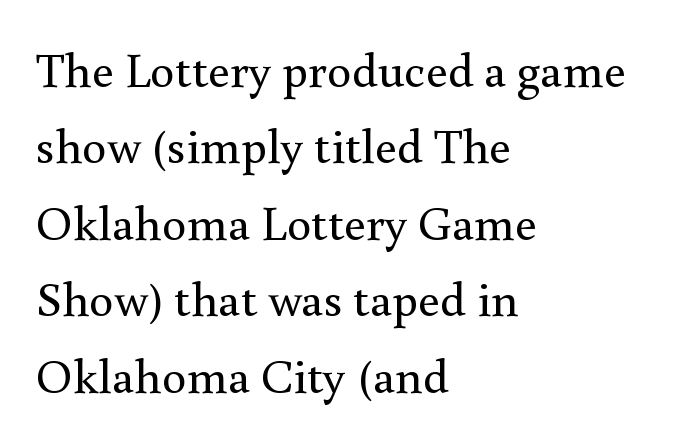
The face used here is rendered with its standard letterfit. Here the designer chose a conventional face with non-uniform glyph widths. Typeset ragged right — the left edge is the straight one. The glyphs are unaccompanied by any horizontal stroke below them.
